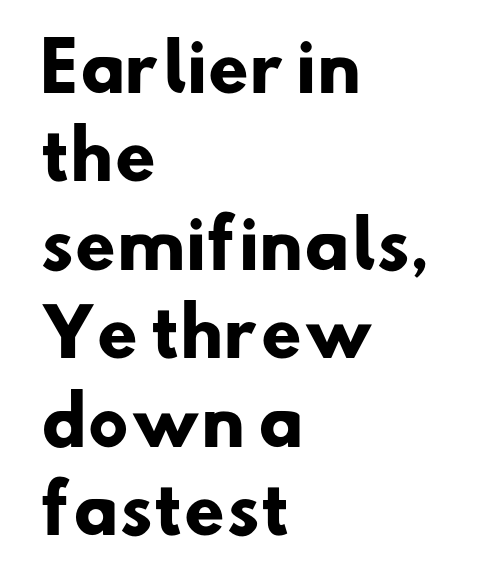
Q: Is the text bold? A: Yes.
Q: Is the typeface a serif or a sans-serif typeface? A: Sans-serif.
Q: Is the text underlined? A: No.
Q: How is the paragraph aligned? A: Left-aligned.
Q: Is the spacing between letters normal or unusually wide? A: Normal.
Q: Is the spacing between lines tight, normal or loose? A: Normal.
Q: Width (condensed, normal, or wide)? A: Normal.
Q: Stroke contrast? A: Low.
Q: x-height? A: Small.
Q: Monospaced? A: No.
